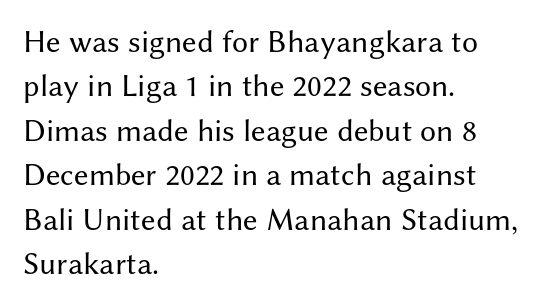
Is this a sans? Yes — the strokes have no serifs. In terms of posture, this sample is upright. This rendering leaves character spacing at its baseline value. The lines are quadded left. Is this a fixed-width face? No — the glyphs have proportional, varying widths. Is the stroke heavy? The answer is a plain regular-or-lighter.
